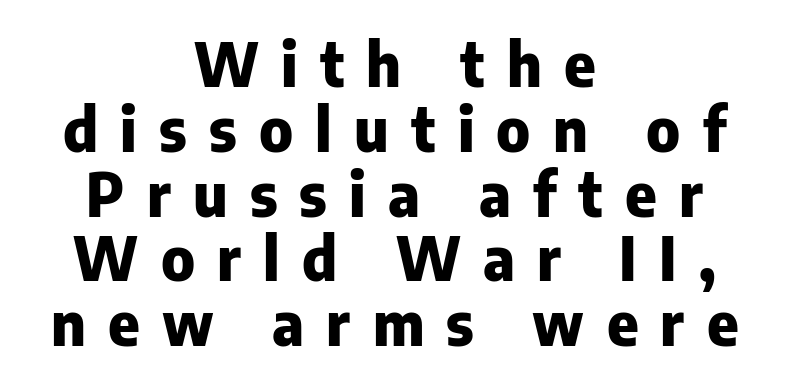
The image shows 60 px heavy sans-serif type, upright; set centered, tight line spacing (1.08x), unusually wide letter spacing (+0.37 em), not underlined; low stroke contrast and a medium x-height.
